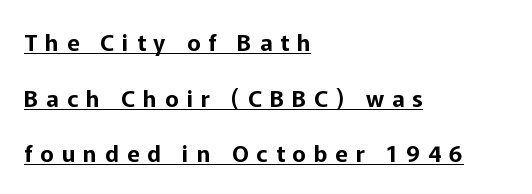
This is roman type, the default non-slanted kind. Airy leading. Spacing between characters has been opened up far beyond the box default. The passage shown is underscored from start to finish. Visually the block forms a straight wall on the left and a jagged coastline on the right.
